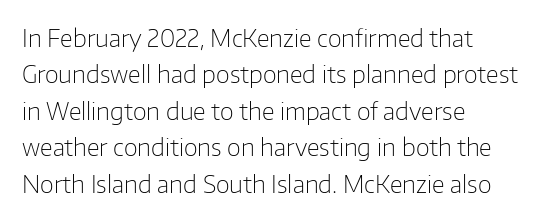
{"italic": "no", "bold": "no", "underline": "no", "align": "left", "line_spacing": "normal", "line_spacing_ratio": 1.52, "letter_spacing": "normal", "letter_spacing_em": 0.0, "glyph_px": 24}
